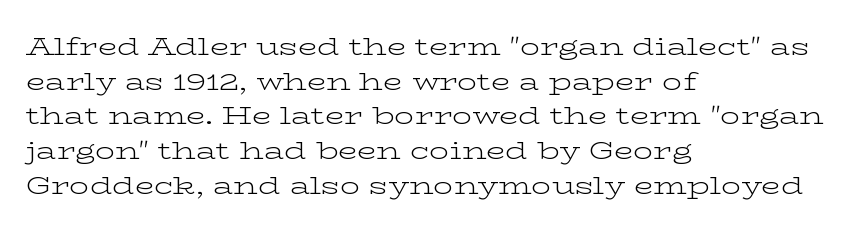
The letters stand straight up with perfectly vertical stems. The typesetter chose a ragged-right arrangement here. What's the leading like? Ordinary, nothing unusual. Nothing unusual about the tracking: characters are spaced as the font intends. Is the stroke heavy? The answer is a plain regular-or-lighter.
